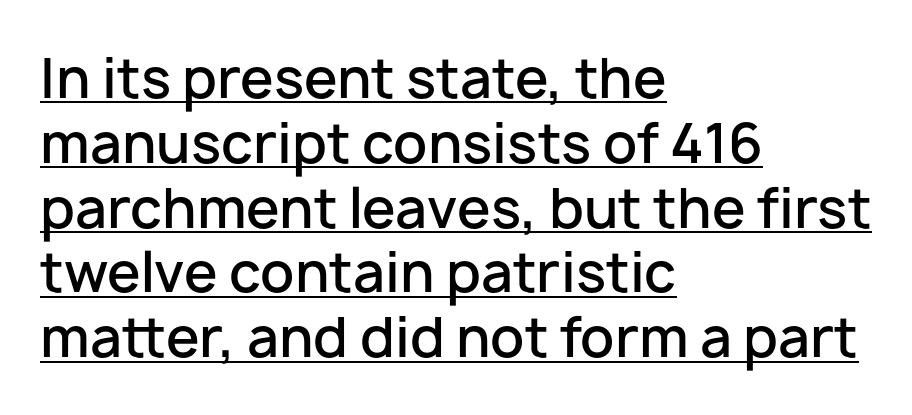
{"serif": "no", "italic": "no", "bold": "semi", "weight": "semibold", "width": "normal", "stroke_contrast": "low", "x_height": "medium", "monospaced": "no", "underline": "yes", "align": "left", "line_spacing_ratio": 1.2, "letter_spacing": "normal", "letter_spacing_em": 0.0, "glyph_px": 54}
